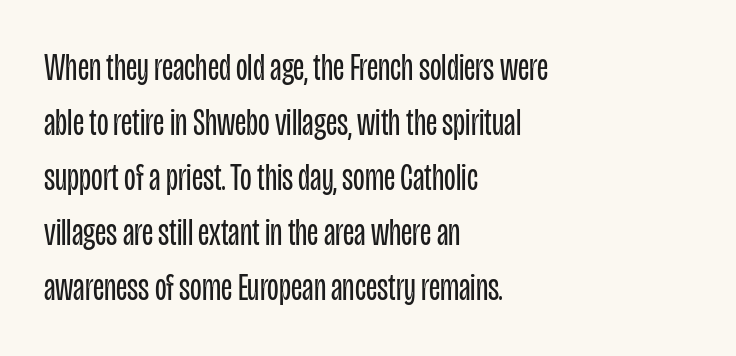
{"serif": "no", "italic": "no", "bold": "no", "weight": "regular", "width": "condensed", "stroke_contrast": "low", "x_height": "large", "monospaced": "no", "underline": "no", "align": "left", "line_spacing": "normal", "line_spacing_ratio": 1.45, "letter_spacing": "normal", "letter_spacing_em": 0.0, "glyph_px": 38}
